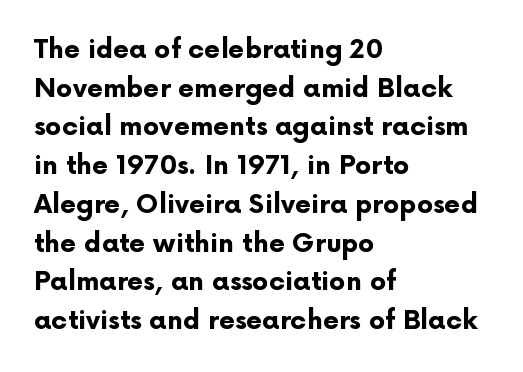
{"italic": "no", "bold": "yes", "underline": "no", "align": "left", "line_spacing": "normal", "line_spacing_ratio": 1.49, "letter_spacing": "normal", "letter_spacing_em": 0.0, "glyph_px": 26}
